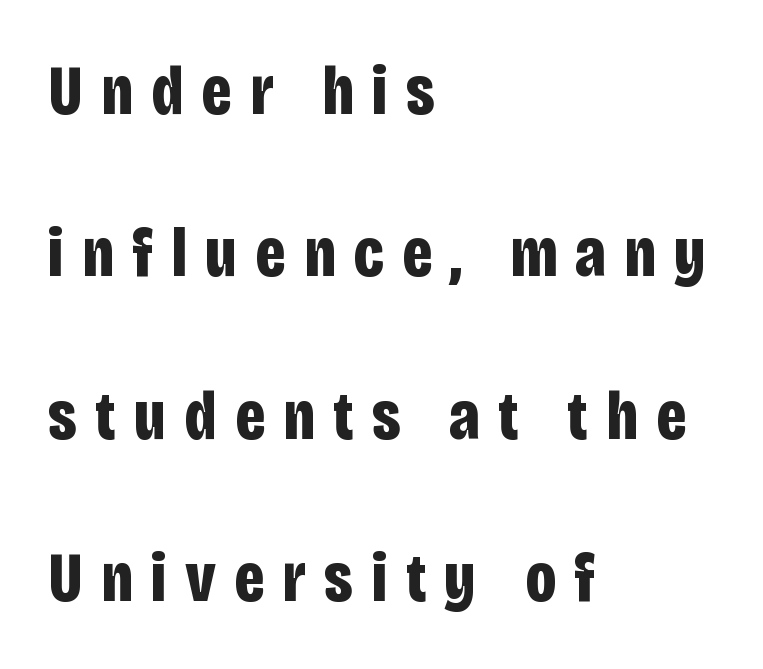
The image shows 70 px bold, condensed sans-serif type, upright; set left-aligned, loose line spacing (2.32x), unusually wide letter spacing (+0.26 em), not underlined; low stroke contrast and a large x-height.
